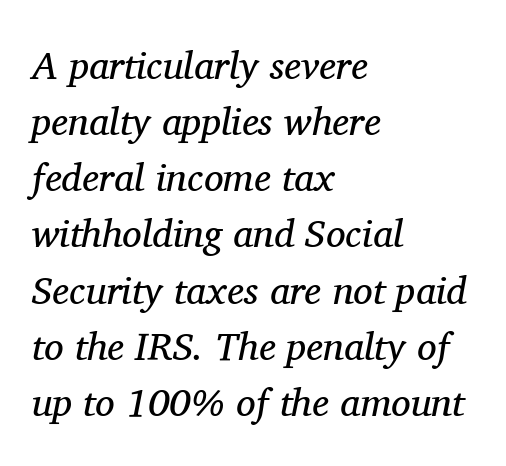
Italic: yes, the glyphs are oblique. A typesetter would call this proportional, since set widths differ per character. Honestly, there is no underline to notice here at all. Is the block centered? No — it sits flush against the left margin. Baseline-to-baseline distance is the conventional proportion of letter height.
